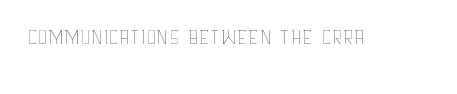
The image shows 31 px thin, condensed type, upright; set normal letter spacing, not underlined; low stroke contrast and a large x-height.
